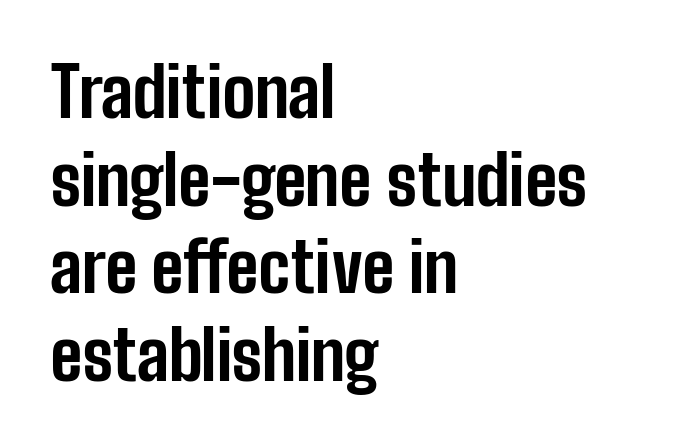
Teacher's note: observe the even left margin — that is flush-left alignment. These lines were composed using upright roman letters. Does extra space separate the letters? No, they use regular spacing. Weight check: bold — yes, fully. Type without underlining. The face used here is a sans, in the tradition of grotesques and geometrics.
